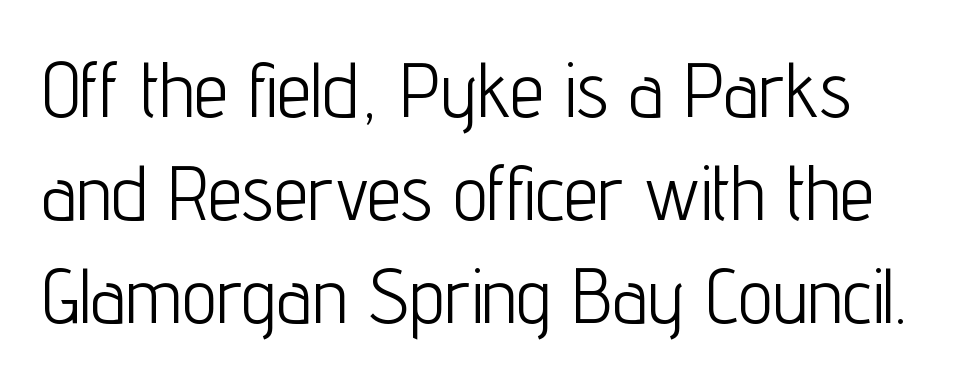
Unmarked baselines from the first word to the last. The characters are drawn with everyday or finer stroke widths. Upright lettering throughout. Is this a sans? Yes — the strokes have no serifs. If you measured baseline to baseline, you'd find a middling distance. Varying glyph widths throughout — classic text-font behaviour.
